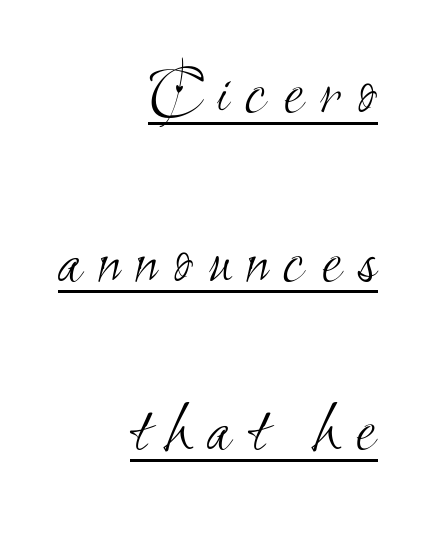
{"serif": "no", "bold": "no", "weight": "light", "width": "condensed", "stroke_contrast": "medium", "x_height": "small", "monospaced": "no", "underline": "yes", "align": "right", "line_spacing": "loose", "line_spacing_ratio": 2.31, "letter_spacing": "wide", "letter_spacing_em": 0.22, "glyph_px": 73}
